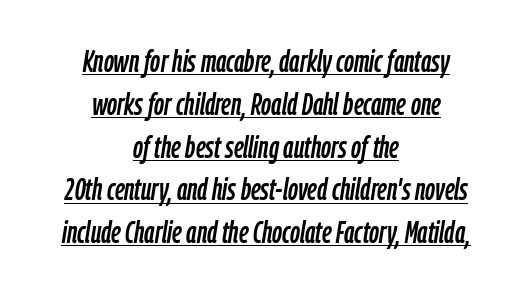
Looks like regular typesetting: each glyph gets only the width it needs. Tracking value appears to be zero — textbook default spacing. The rows are spaced the way most documents space them. This is underlined copy, the kind a proofreader might mark for attention. These lines stack symmetrically, like a column narrowing and widening about its center. A typesetter would mark this as italic.
